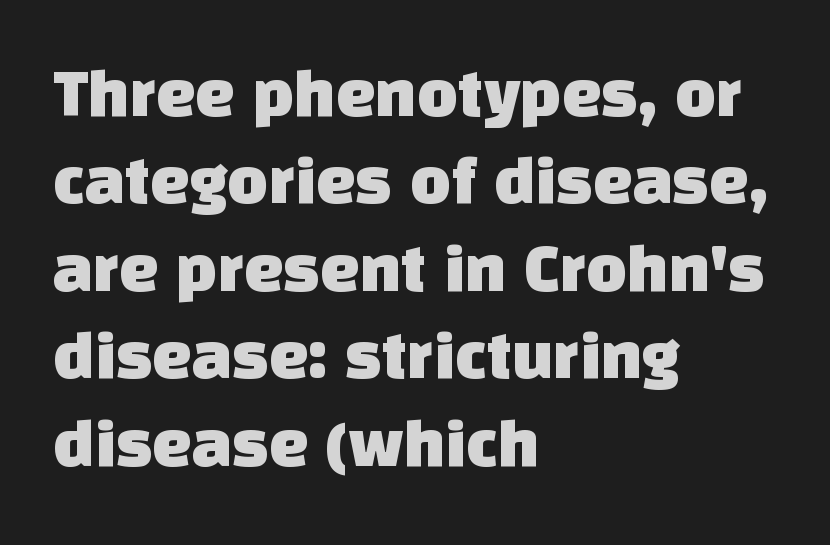
Q: Is the typeface a serif or a sans-serif typeface? A: Sans-serif.
Q: Is the text underlined? A: No.
Q: How is the paragraph aligned? A: Left-aligned.
Q: Is the spacing between letters normal or unusually wide? A: Normal.
Q: Is the spacing between lines tight, normal or loose? A: Normal.
Q: Width (condensed, normal, or wide)? A: Normal.
Q: Stroke contrast? A: Low.
Q: x-height? A: Large.
Q: Monospaced? A: No.
